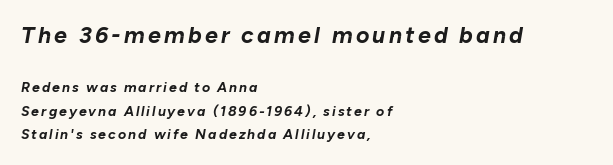
Q: Is the text bold? A: Yes.
Q: Is the text italic (slanted)? A: Yes, it leans right by about 10 degrees.
Q: Is the text underlined? A: No.
Q: How is the paragraph aligned? A: Left-aligned.
Q: Is the spacing between lines tight, normal or loose? A: Normal.
Q: Which block of text is set in a larger size, the first (top) or the second (bottom)? A: The first (top) one.
